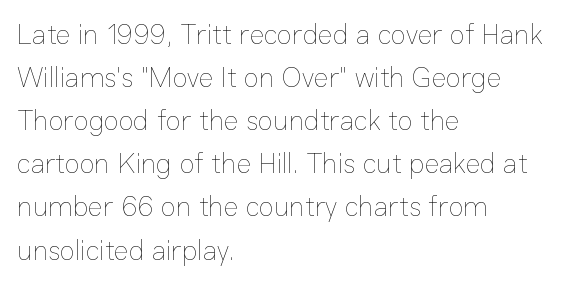
{"italic": "no", "bold": "no", "weight": "thin", "width": "normal", "stroke_contrast": "low", "x_height": "medium", "monospaced": "no", "underline": "no", "align": "left", "line_spacing": "normal", "line_spacing_ratio": 1.54, "letter_spacing": "normal", "letter_spacing_em": 0.0, "glyph_px": 28}
